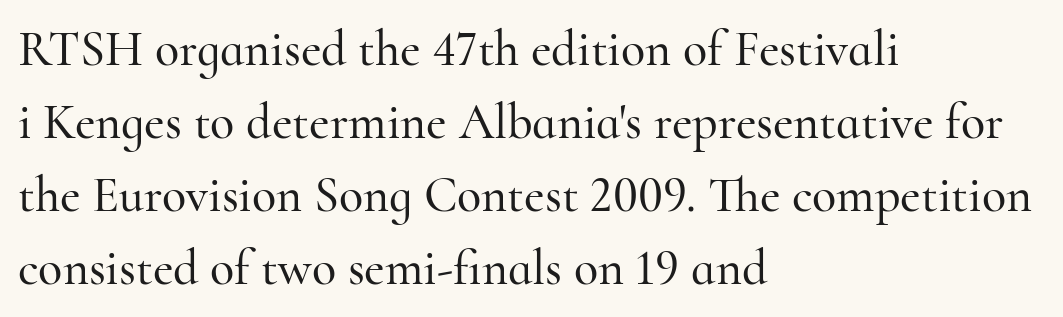
Q: Is the text italic (slanted)? A: No, it is upright.
Q: Is the typeface a serif or a sans-serif typeface? A: Serif.
Q: Is the text underlined? A: No.
Q: How is the paragraph aligned? A: Left-aligned.
Q: Is the spacing between letters normal or unusually wide? A: Normal.
Q: Is the spacing between lines tight, normal or loose? A: Normal.
Q: Width (condensed, normal, or wide)? A: Normal.
Q: Stroke contrast? A: High.
Q: x-height? A: Small.
Q: Monospaced? A: No.
